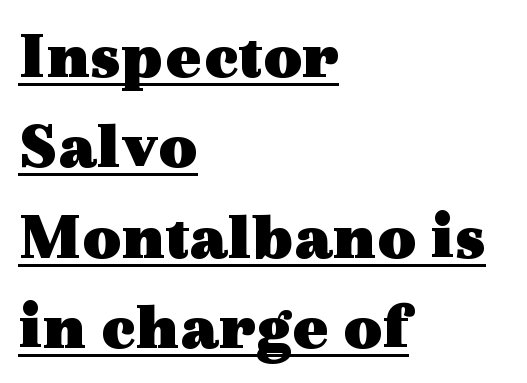
The image shows 67 px heavy, wide serif type, upright; set left-aligned, normal line spacing (1.35x), normal letter spacing, underlined; a medium x-height.
